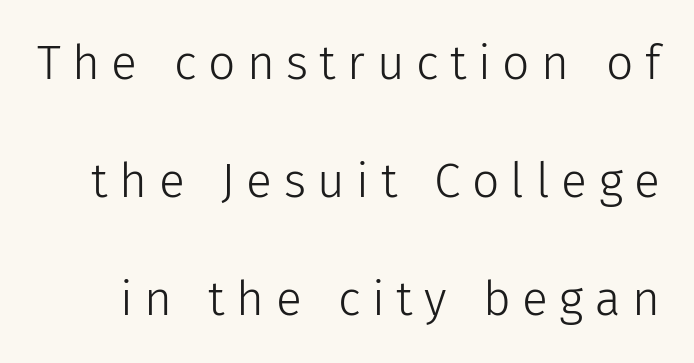
Q: Is the text bold? A: No.
Q: Is the text italic (slanted)? A: No, it is upright.
Q: Is the typeface a serif or a sans-serif typeface? A: Sans-serif.
Q: Is the text underlined? A: No.
Q: Is the spacing between letters normal or unusually wide? A: Unusually wide.
Q: Is the spacing between lines tight, normal or loose? A: Loose.
Q: Width (condensed, normal, or wide)? A: Normal.
Q: Stroke contrast? A: Low.
Q: x-height? A: Medium.
Q: Monospaced? A: No.
